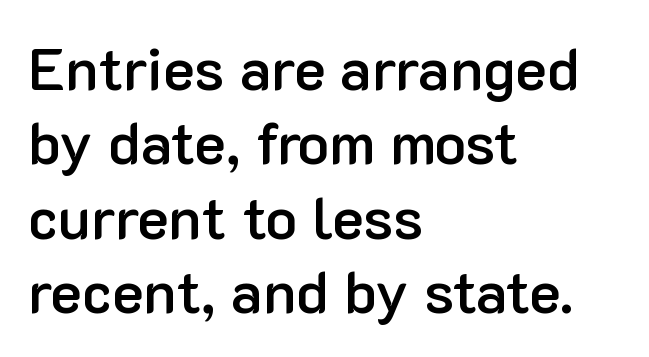
Q: Is the text bold? A: Semi-bold.
Q: Is the text italic (slanted)? A: No, it is upright.
Q: Is the typeface a serif or a sans-serif typeface? A: Sans-serif.
Q: Is the text underlined? A: No.
Q: How is the paragraph aligned? A: Left-aligned.
Q: Is the spacing between letters normal or unusually wide? A: Normal.
Q: Is the spacing between lines tight, normal or loose? A: Normal.
Q: Width (condensed, normal, or wide)? A: Normal.
Q: Stroke contrast? A: Low.
Q: x-height? A: Medium.
Q: Monospaced? A: No.
